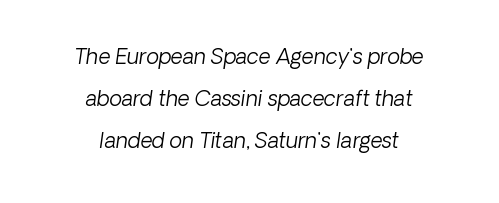
Q: Is the text bold? A: No.
Q: Is the text underlined? A: No.
Q: How is the paragraph aligned? A: Centered.
Q: Is the spacing between letters normal or unusually wide? A: Normal.
Q: Is the spacing between lines tight, normal or loose? A: Loose.
